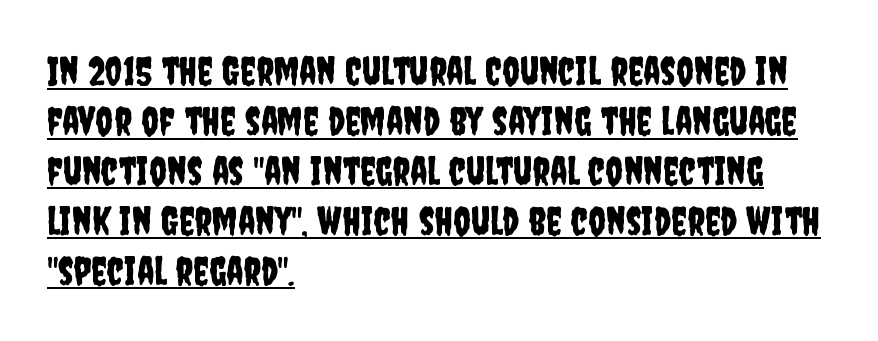
The image shows 39 px condensed sans-serif type, upright; set left-aligned, normal line spacing (1.28x), normal letter spacing, underlined; low stroke contrast and a large x-height.
